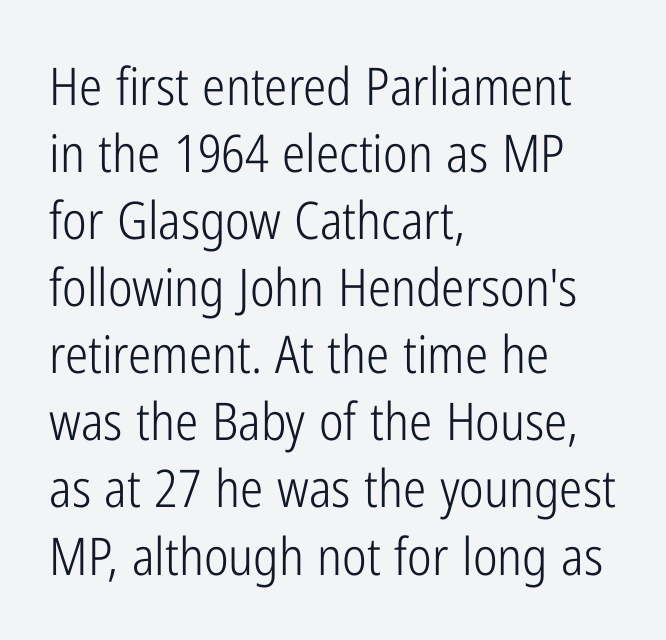
The image shows 52 px light, condensed sans-serif type, upright; set left-aligned, normal line spacing (1.29x), normal letter spacing, not underlined; low stroke contrast and a medium x-height.
